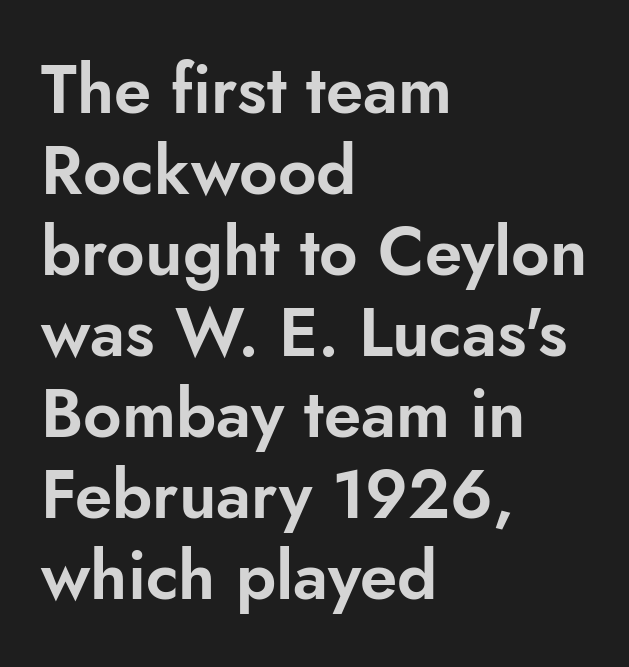
{"serif": "no", "italic": "no", "width": "normal", "stroke_contrast": "low", "x_height": "small", "monospaced": "no", "underline": "no", "align": "left", "line_spacing_ratio": 1.21, "letter_spacing": "normal", "letter_spacing_em": 0.0, "glyph_px": 67}
